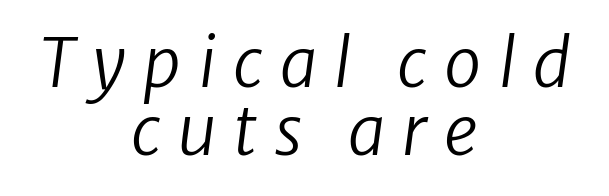
{"italic": "yes", "lean": "right", "slant_degrees": 8, "bold": "no", "weight": "regular", "width": "normal", "stroke_contrast": "low", "x_height": "medium", "monospaced": "no", "underline": "no", "align": "center", "line_spacing": "tight", "line_spacing_ratio": 1.02, "letter_spacing": "wide", "letter_spacing_em": 0.25, "glyph_px": 67}
